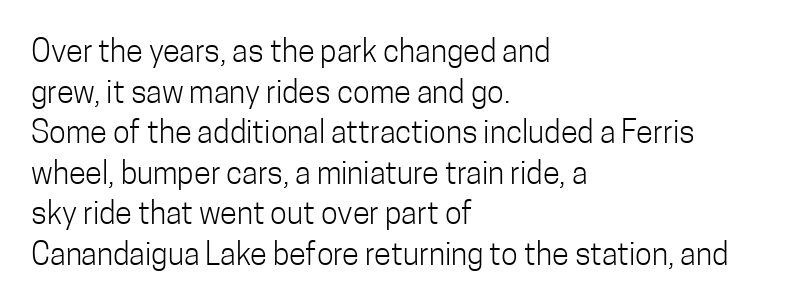
The image shows 31 px light, condensed sans-serif type, upright; set left-aligned, normal line spacing (1.31x), normal letter spacing, not underlined; low stroke contrast and a medium x-height.
